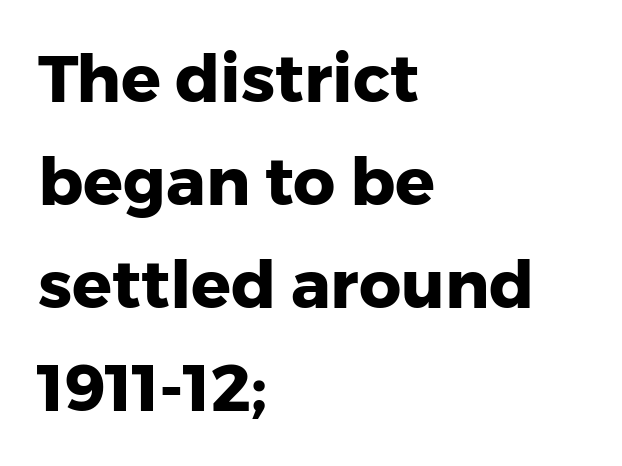
Q: Is the text bold? A: Yes.
Q: Is the text italic (slanted)? A: No, it is upright.
Q: Is the typeface a serif or a sans-serif typeface? A: Sans-serif.
Q: Is the text underlined? A: No.
Q: How is the paragraph aligned? A: Left-aligned.
Q: Is the spacing between letters normal or unusually wide? A: Normal.
Q: Is the spacing between lines tight, normal or loose? A: Normal.
Q: Width (condensed, normal, or wide)? A: Normal.
Q: Stroke contrast? A: Low.
Q: x-height? A: Medium.
Q: Monospaced? A: No.
